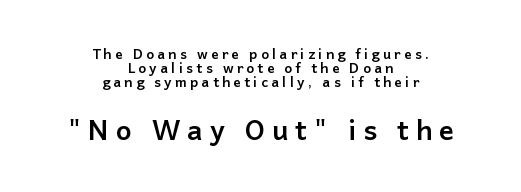
{"serif": "no", "italic": "no", "bold": "yes", "weight": "semibold", "width": "normal", "stroke_contrast": "low", "x_height": "medium", "monospaced": "no", "underline": "no", "align": "center", "line_spacing": "tight", "line_spacing_ratio": 0.99, "letter_spacing": "wide", "letter_spacing_em": 0.23, "larger_block": "second", "size_ratio": 2.0, "glyph_px": 28}
